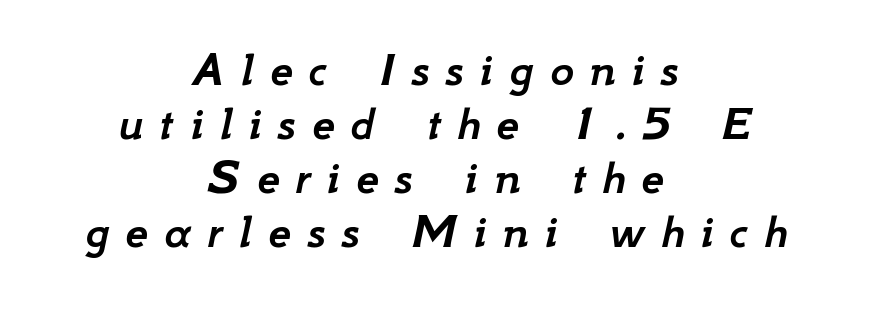
{"italic": "yes", "lean": "right", "slant_degrees": 12, "width": "normal", "stroke_contrast": "low", "x_height": "small", "monospaced": "no", "underline": "no", "align": "center", "line_spacing": "tight", "line_spacing_ratio": 1.06, "letter_spacing": "wide", "letter_spacing_em": 0.31, "glyph_px": 51}
